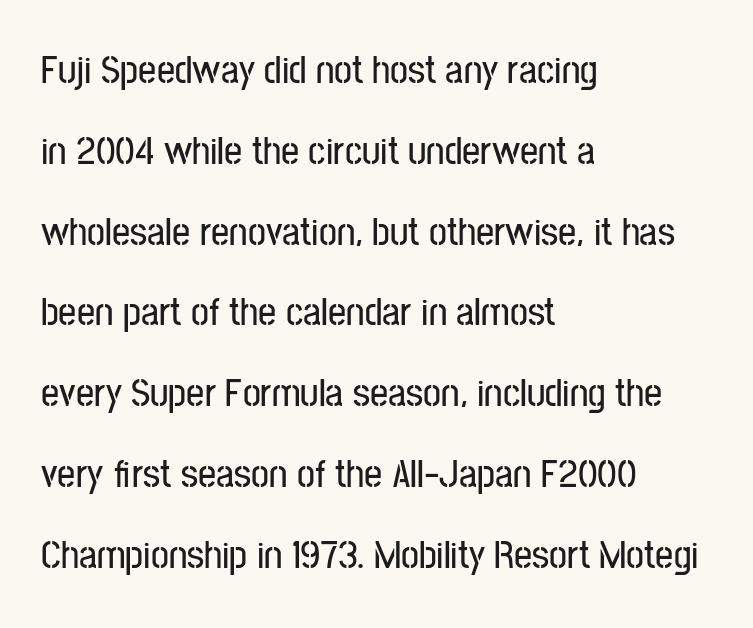
Note the varied advance widths — an 'i' is clearly narrower than an 'm'. Rows of type keep a wide berth in the vertical direction. Inter-character spacing is left at the font's built-in metrics. Regarding serifs, this sample does without them.
